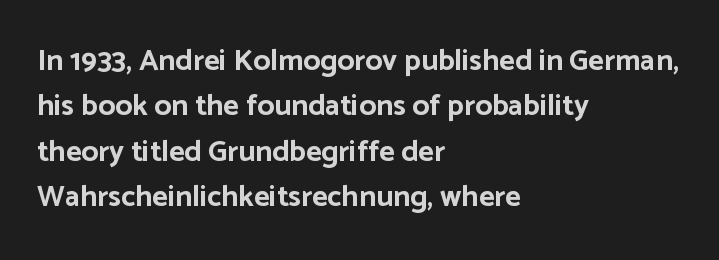
Here the glyphs are tracked normally, forming tight word shapes. Which margin do the lines hug? The left one — the right edge is uneven. Is the type bold? Yes — the strokes are clearly thick and heavy. Horizontal bands of white between lines are of average thickness.
